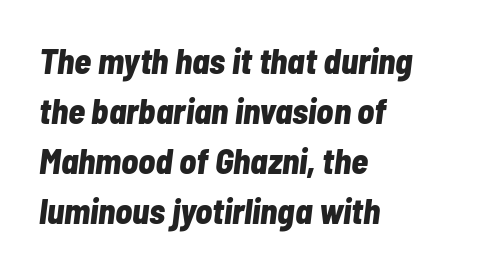
Q: Is the text bold? A: Yes.
Q: Is the text italic (slanted)? A: Yes, it leans right by about 7 degrees.
Q: Is the text underlined? A: No.
Q: How is the paragraph aligned? A: Left-aligned.
Q: Is the spacing between letters normal or unusually wide? A: Normal.
Q: Is the spacing between lines tight, normal or loose? A: Normal.
Q: Width (condensed, normal, or wide)? A: Condensed.
Q: Stroke contrast? A: Low.
Q: x-height? A: Medium.
Q: Monospaced? A: No.
